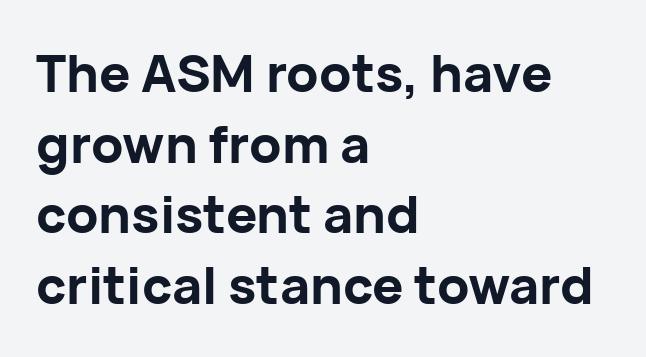
The image shows 52 px bold sans-serif type, upright; set left-aligned, normal line spacing (1.36x), normal letter spacing, not underlined; low stroke contrast and a medium x-height.
